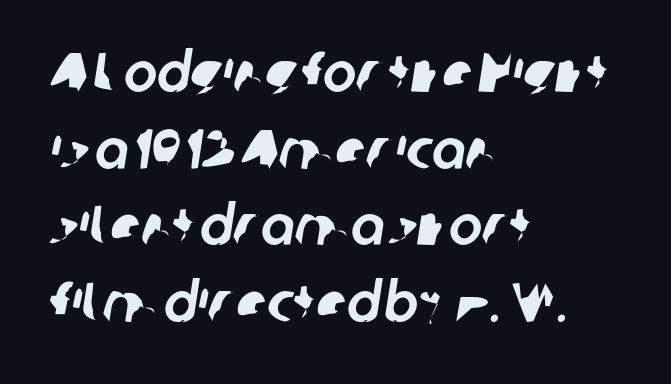
{"serif": "no", "width": "normal", "stroke_contrast": "low", "x_height": "medium", "monospaced": "no", "underline": "no", "align": "left", "line_spacing": "normal", "line_spacing_ratio": 1.37, "letter_spacing": "normal", "letter_spacing_em": 0.0, "glyph_px": 56}
